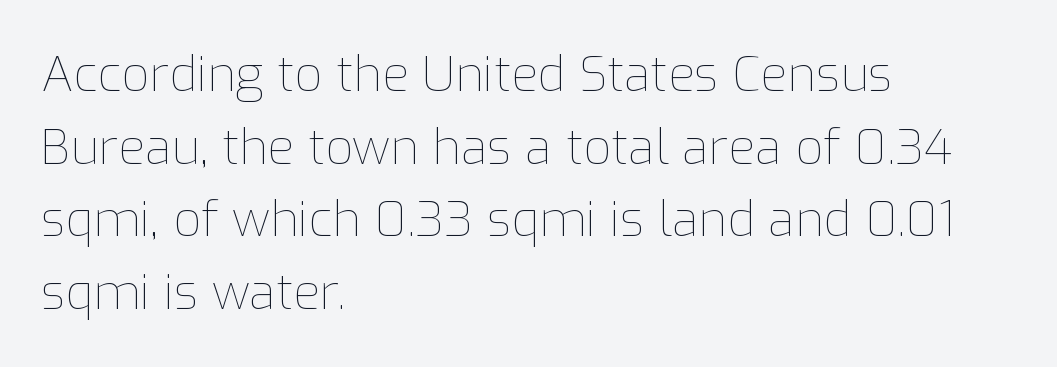
The image shows 49 px thin type, upright; set left-aligned, normal line spacing (1.48x), normal letter spacing, not underlined; low stroke contrast and a medium x-height.
